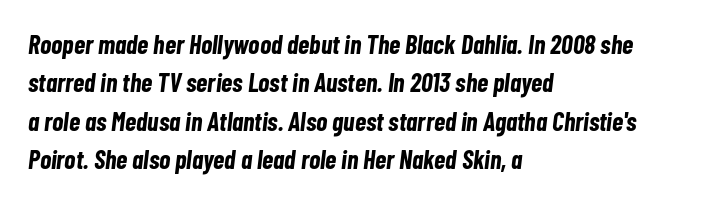
{"italic": "yes", "lean": "right", "slant_degrees": 7, "bold": "yes", "underline": "no", "align": "left", "line_spacing": "normal", "line_spacing_ratio": 1.48, "letter_spacing": "normal", "letter_spacing_em": 0.0, "glyph_px": 26}
